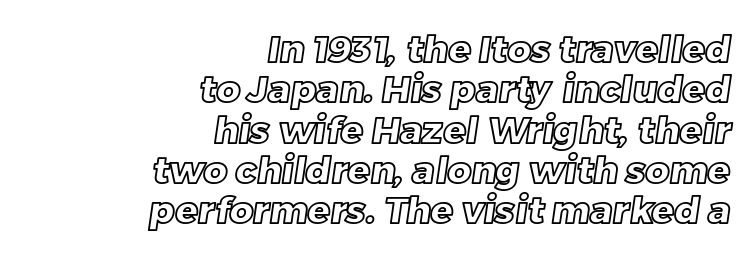
The rendering uses a small line-height, squeezing the rows. Only glyphs here, with clear space below each row. Teacher's note: observe the even right margin — that is flush-right alignment. The tracking reads as untouched default to a designer's eye. Varying glyph widths throughout — classic text-font behaviour.
